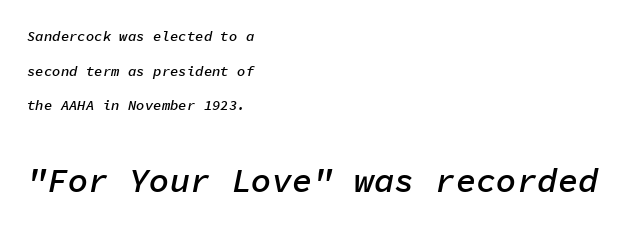
Q: Is the text bold? A: Semi-bold.
Q: Is the text italic (slanted)? A: Yes, it leans right by about 11 degrees.
Q: Is the text underlined? A: No.
Q: How is the paragraph aligned? A: Left-aligned.
Q: Is the spacing between letters normal or unusually wide? A: Normal.
Q: Is the spacing between lines tight, normal or loose? A: Loose.
Q: Which block of text is set in a larger size, the first (top) or the second (bottom)? A: The second (bottom) one.
Q: Width (condensed, normal, or wide)? A: Normal.
Q: Stroke contrast? A: Low.
Q: x-height? A: Medium.
Q: Monospaced? A: Yes.
